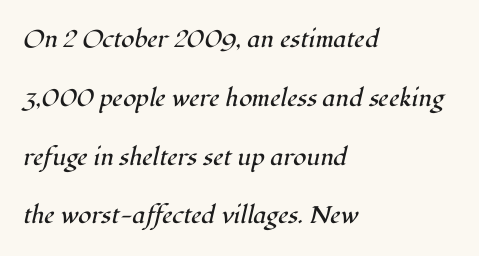
The image shows 24 px text type, italic (leaning right); set left-aligned, loose line spacing (2.45x), normal letter spacing, not underlined.
